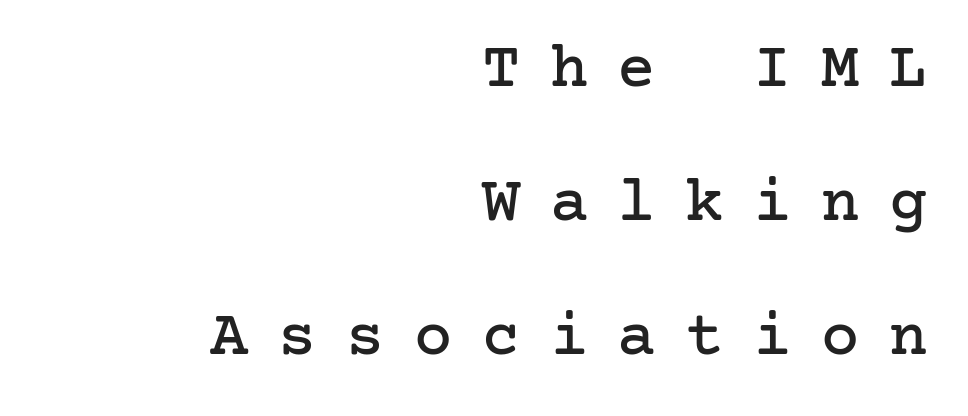
The type family on display is of the serif kind. A typesetter would mark this as roman, not italic. Line ends are locked; line starts wander. Rows of type keep a wide berth in the vertical direction.
